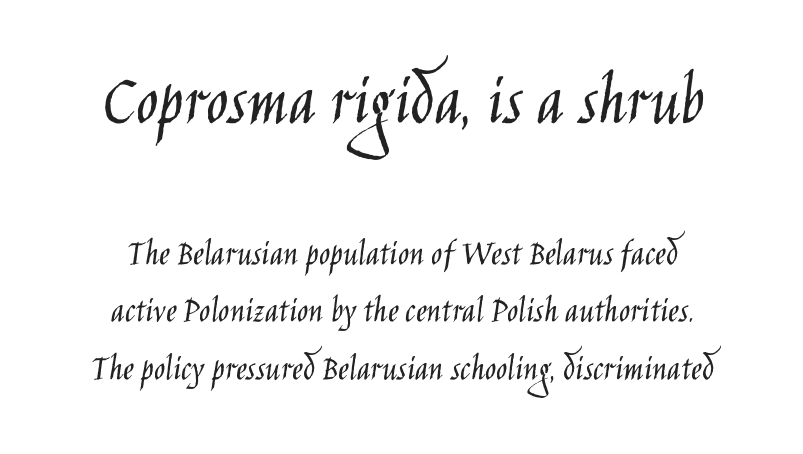
Rule under the text: the space is simply empty. You could not count columns in this text — the font is proportionally spaced. The typeface chosen for these lines omits serifs. Size hierarchy here favors the leading block over the trailing one. A typesetter would call this leading conventional body-copy spacing.
